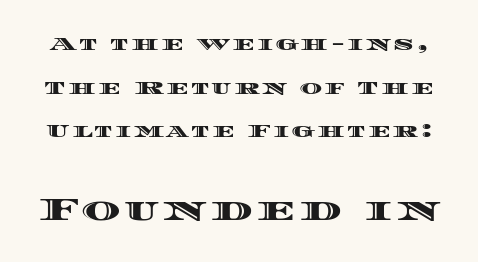
{"italic": "no", "width": "wide", "x_height": "large", "monospaced": "no", "underline": "no", "line_spacing": "loose", "line_spacing_ratio": 2.29, "larger_block": "second", "size_ratio": 1.74, "glyph_px": 33}
